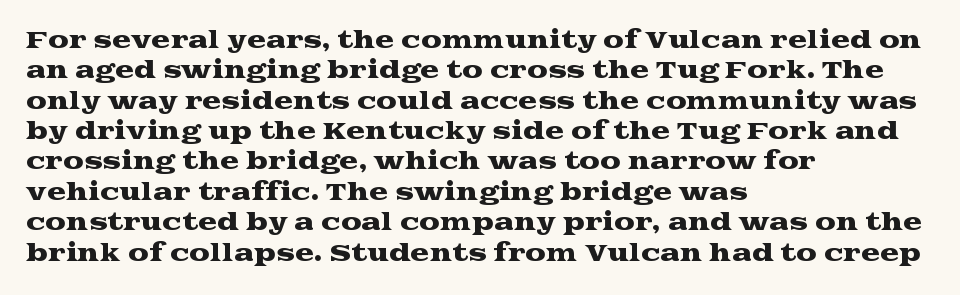
{"italic": "no", "underline": "no", "align": "left", "line_spacing": "normal", "line_spacing_ratio": 1.32, "letter_spacing": "normal", "letter_spacing_em": 0.0, "glyph_px": 23}
